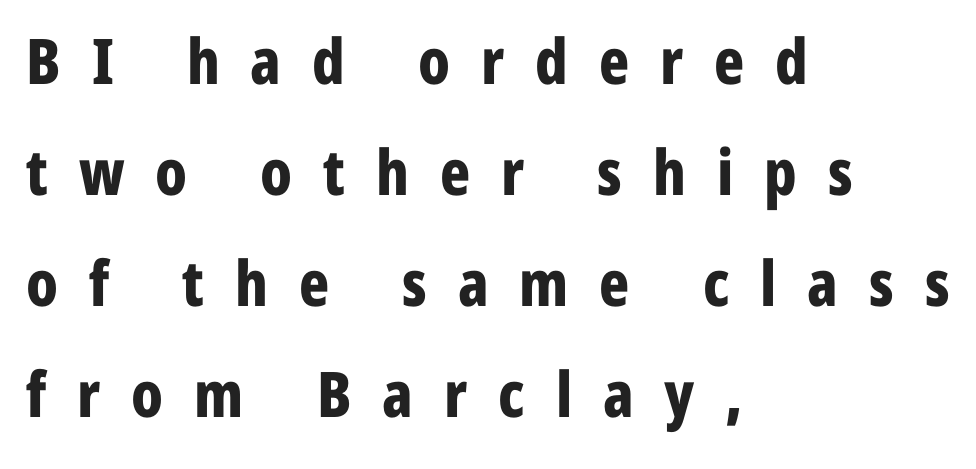
Q: Is the text bold? A: Yes.
Q: Is the text italic (slanted)? A: No, it is upright.
Q: Is the typeface a serif or a sans-serif typeface? A: Sans-serif.
Q: Is the text underlined? A: No.
Q: How is the paragraph aligned? A: Left-aligned.
Q: Is the spacing between letters normal or unusually wide? A: Unusually wide.
Q: Width (condensed, normal, or wide)? A: Condensed.
Q: Stroke contrast? A: Low.
Q: x-height? A: Medium.
Q: Monospaced? A: No.
